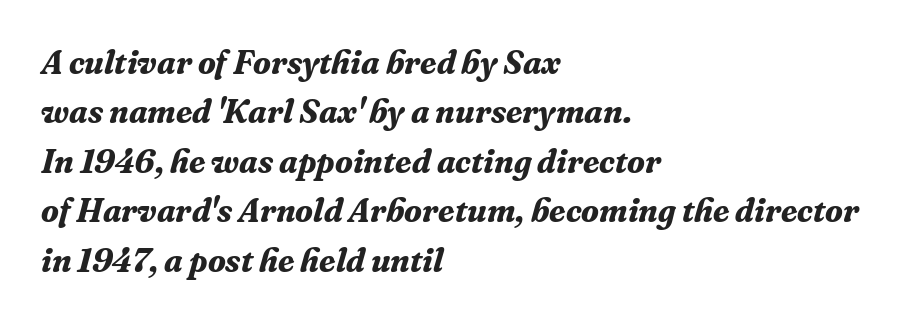
The image shows 33 px bold serif type, italic (leaning right); set left-aligned, normal line spacing (1.5x), normal letter spacing, not underlined; medium stroke contrast and a medium x-height.
